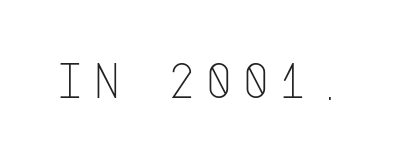
Q: Is the text bold? A: No.
Q: Is the text italic (slanted)? A: No, it is upright.
Q: Is the typeface a serif or a sans-serif typeface? A: Sans-serif.
Q: Is the text underlined? A: No.
Q: Width (condensed, normal, or wide)? A: Condensed.
Q: Stroke contrast? A: Low.
Q: x-height? A: Large.
